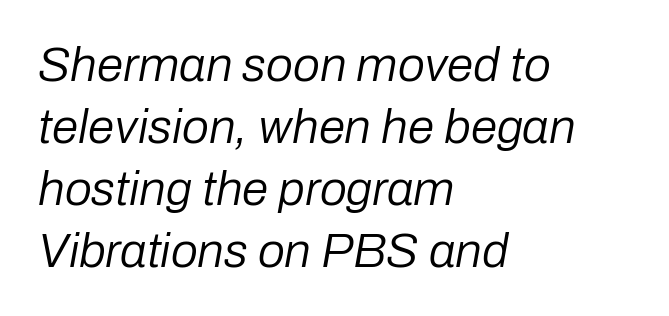
The image shows 48 px regular-weight type, italic (leaning right); set left-aligned, normal line spacing (1.29x), normal letter spacing, not underlined; low stroke contrast and a medium x-height.
